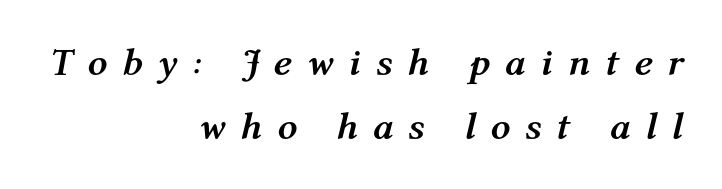
Q: Is the text bold? A: Yes.
Q: Is the text italic (slanted)? A: Yes, it leans right by about 12 degrees.
Q: Is the text underlined? A: No.
Q: How is the paragraph aligned? A: Right-aligned.
Q: Is the spacing between letters normal or unusually wide? A: Unusually wide.
Q: Is the spacing between lines tight, normal or loose? A: Normal.
Q: Width (condensed, normal, or wide)? A: Normal.
Q: Stroke contrast? A: Medium.
Q: x-height? A: Medium.
Q: Monospaced? A: No.
